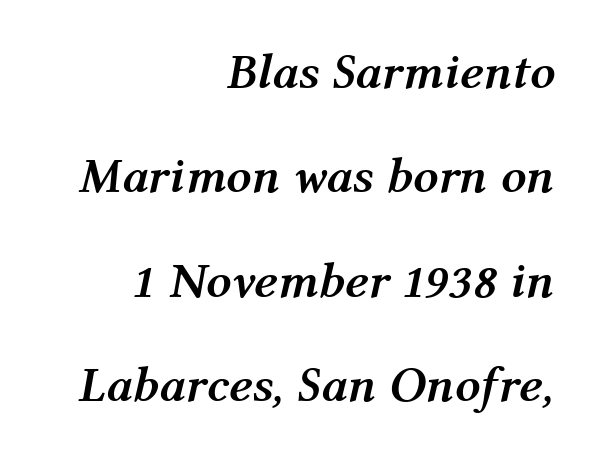
Q: Is the text bold? A: Yes.
Q: Is the text italic (slanted)? A: Yes, it leans right by about 12 degrees.
Q: Is the text underlined? A: No.
Q: How is the paragraph aligned? A: Right-aligned.
Q: Is the spacing between letters normal or unusually wide? A: Normal.
Q: Is the spacing between lines tight, normal or loose? A: Loose.
Q: Width (condensed, normal, or wide)? A: Normal.
Q: Stroke contrast? A: Medium.
Q: x-height? A: Medium.
Q: Monospaced? A: No.
